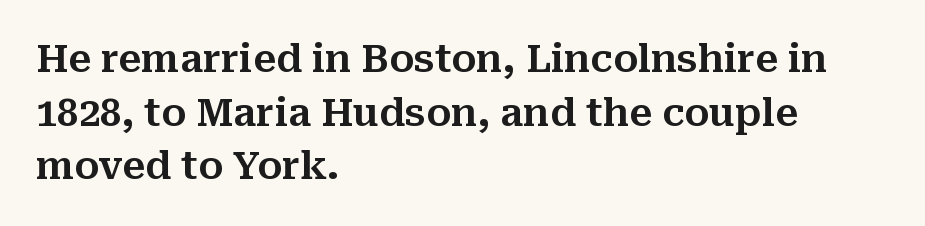
A typesetter would call this proportional, since set widths differ per character. How are the letters spaced? Ordinarily, with no added tracking. Descender tails drop into unmarked territory. To sum up the face: it has serifs.
